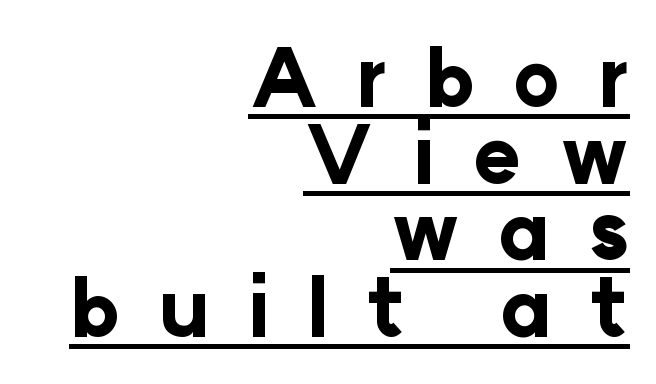
It's the straight-up-and-down kind of type. Horizontal bands of white between lines are thin slivers. A student would call this right alignment; a typographer would say flush right, rag left. The rendering uses the underline text-decoration. The glyphs in this specimen are sans serif. Character widths vary here, with narrow letters taking less room than wide ones.
